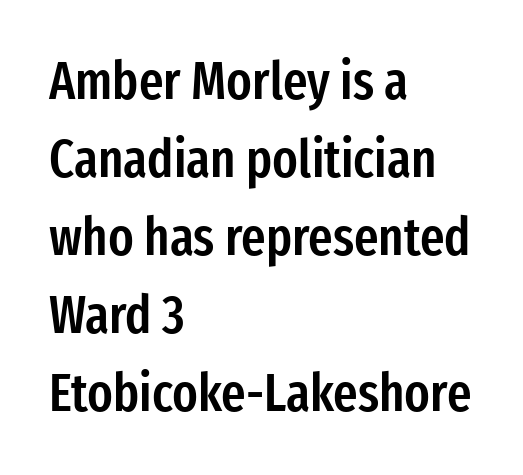
{"serif": "no", "italic": "no", "bold": "semi", "weight": "semibold", "width": "condensed", "stroke_contrast": "low", "x_height": "medium", "monospaced": "no", "underline": "no", "align": "left", "line_spacing": "normal", "line_spacing_ratio": 1.47, "letter_spacing": "normal", "letter_spacing_em": 0.0, "glyph_px": 53}
